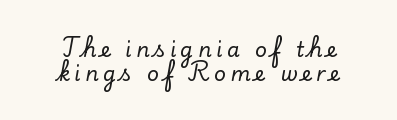
Q: Is the text italic (slanted)? A: Yes.
Q: Is the text underlined? A: No.
Q: How is the paragraph aligned? A: Centered.
Q: Is the spacing between letters normal or unusually wide? A: Unusually wide.
Q: Is the spacing between lines tight, normal or loose? A: Tight.
